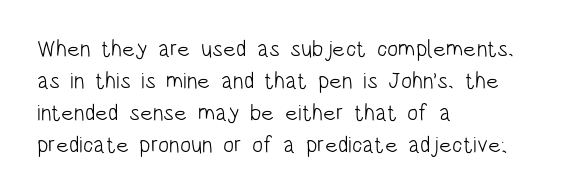
Q: Is the text bold? A: No.
Q: Is the text italic (slanted)? A: No, it is upright.
Q: Is the text underlined? A: No.
Q: How is the paragraph aligned? A: Left-aligned.
Q: Is the spacing between letters normal or unusually wide? A: Normal.
Q: Is the spacing between lines tight, normal or loose? A: Normal.
